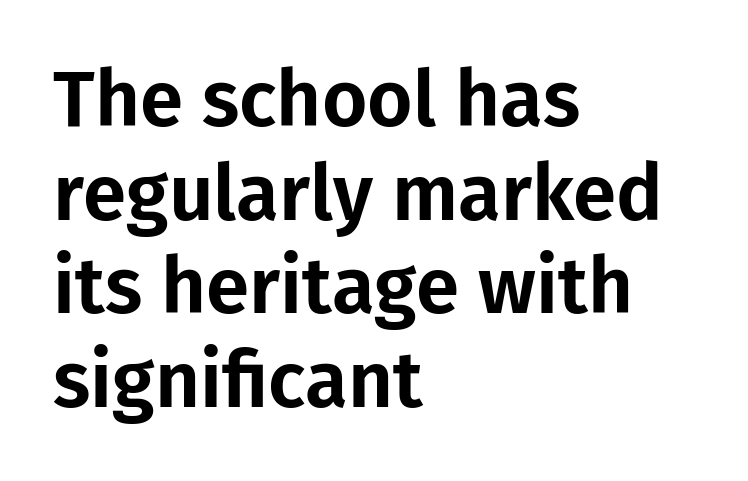
Observe the ordinary spacing: letters are neighbours, not strangers. Type style note: lacks serifs. Looks like regular typesetting: each glyph gets only the width it needs. Casual observation: everything's shoved over to the left.
